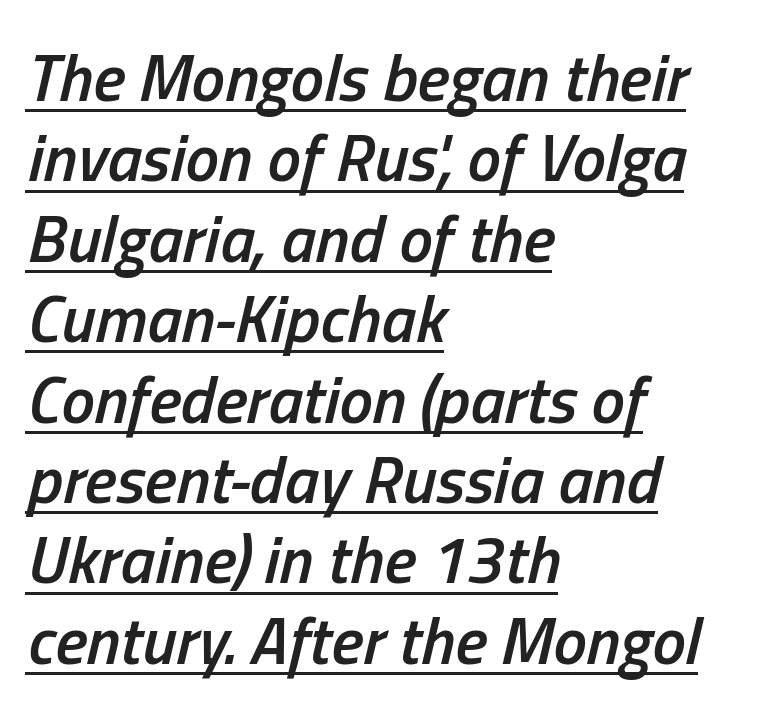
{"italic": "yes", "lean": "right", "slant_degrees": 13, "bold": "semi", "weight": "semibold", "width": "condensed", "stroke_contrast": "low", "x_height": "medium", "monospaced": "no", "underline": "yes", "align": "left", "line_spacing_ratio": 1.2, "letter_spacing": "normal", "letter_spacing_em": 0.0, "glyph_px": 67}
